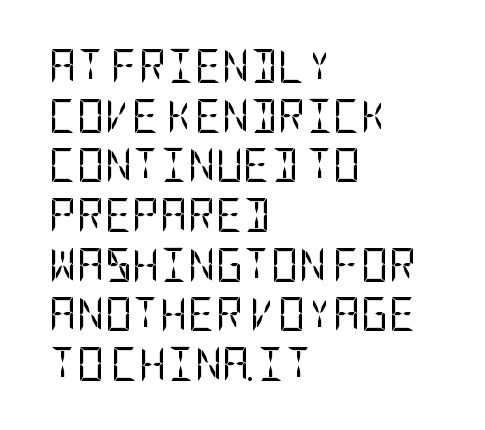
The image shows 34 px regular-weight, condensed sans-serif type, upright; set left-aligned, normal line spacing (1.46x), normal letter spacing, not underlined; low stroke contrast and a large x-height.
